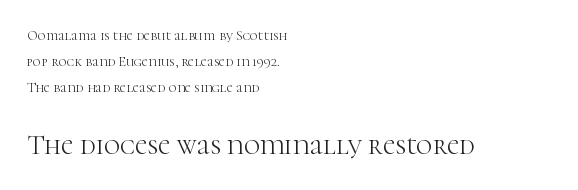
Q: Is the text bold? A: No.
Q: Is the text italic (slanted)? A: No, it is upright.
Q: Is the typeface a serif or a sans-serif typeface? A: Serif.
Q: Is the text underlined? A: No.
Q: How is the paragraph aligned? A: Left-aligned.
Q: Is the spacing between letters normal or unusually wide? A: Normal.
Q: Which block of text is set in a larger size, the first (top) or the second (bottom)? A: The second (bottom) one.
Q: Width (condensed, normal, or wide)? A: Normal.
Q: Stroke contrast? A: High.
Q: x-height? A: Medium.
Q: Monospaced? A: No.
